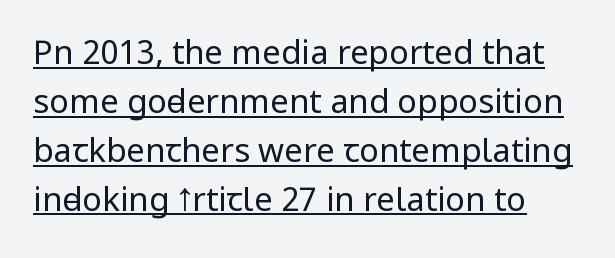
{"serif": "no", "italic": "no", "bold": "no", "weight": "regular", "width": "condensed", "stroke_contrast": "low", "x_height": "large", "monospaced": "no", "underline": "yes", "align": "left", "line_spacing": "normal", "line_spacing_ratio": 1.48, "letter_spacing": "normal", "letter_spacing_em": 0.0, "glyph_px": 33}
